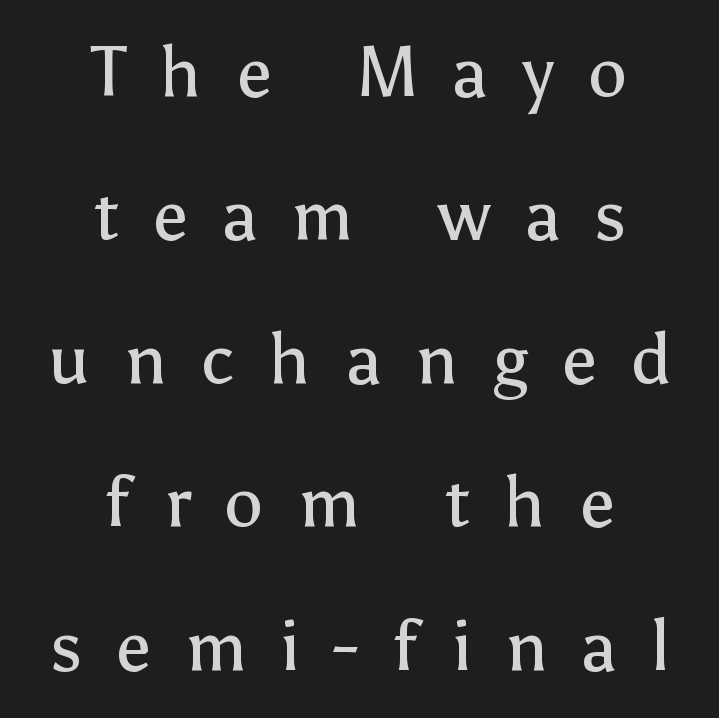
{"serif": "no", "italic": "no", "bold": "no", "weight": "regular", "width": "normal", "stroke_contrast": "low", "x_height": "medium", "monospaced": "no", "underline": "no", "align": "center", "line_spacing": "loose", "line_spacing_ratio": 2.05, "letter_spacing": "wide", "letter_spacing_em": 0.49, "glyph_px": 70}
